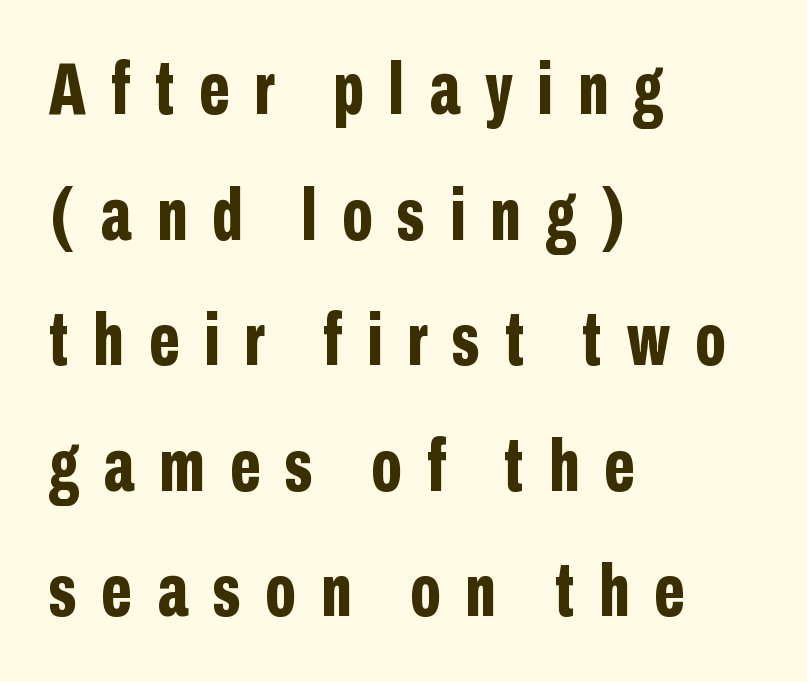
Q: Is the text bold? A: Yes.
Q: Is the text italic (slanted)? A: No, it is upright.
Q: Is the typeface a serif or a sans-serif typeface? A: Sans-serif.
Q: Is the text underlined? A: No.
Q: How is the paragraph aligned? A: Left-aligned.
Q: Is the spacing between letters normal or unusually wide? A: Unusually wide.
Q: Width (condensed, normal, or wide)? A: Condensed.
Q: Stroke contrast? A: Low.
Q: x-height? A: Medium.
Q: Monospaced? A: No.
